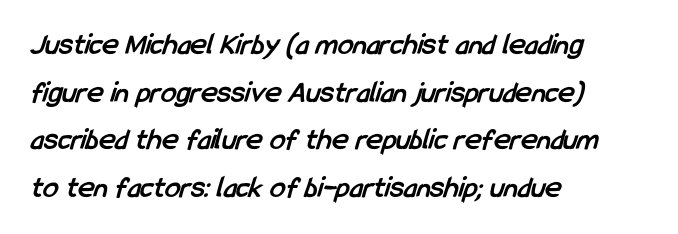
Q: Is the text bold? A: Yes.
Q: Is the typeface a serif or a sans-serif typeface? A: Sans-serif.
Q: Is the text underlined? A: No.
Q: How is the paragraph aligned? A: Left-aligned.
Q: Is the spacing between letters normal or unusually wide? A: Normal.
Q: Is the spacing between lines tight, normal or loose? A: Normal.
Q: Width (condensed, normal, or wide)? A: Condensed.
Q: Stroke contrast? A: Low.
Q: x-height? A: Medium.
Q: Monospaced? A: No.
